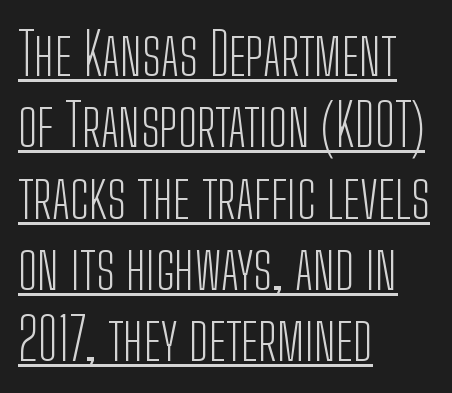
In terms of posture, this sample is upright. The compositor pushed each line to the left boundary. A typesetter would call this proportional, since set widths differ per character. These glyphs show unthickened strokes, regular width or finer. Check where the strokes stop: nothing finishes them off — pure sans.
